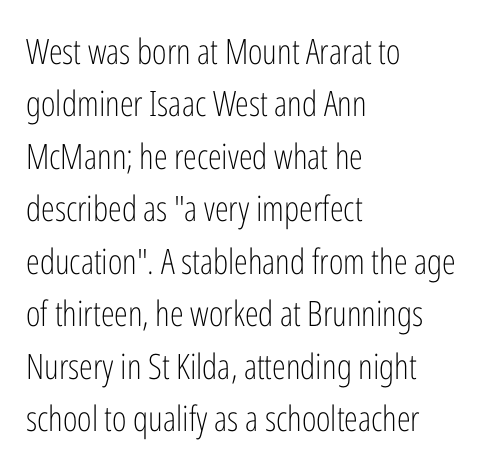
{"serif": "no", "italic": "no", "bold": "no", "weight": "light", "width": "condensed", "stroke_contrast": "low", "x_height": "medium", "monospaced": "no", "underline": "no", "align": "left", "line_spacing": "normal", "line_spacing_ratio": 1.5, "letter_spacing": "normal", "letter_spacing_em": 0.0, "glyph_px": 35}
